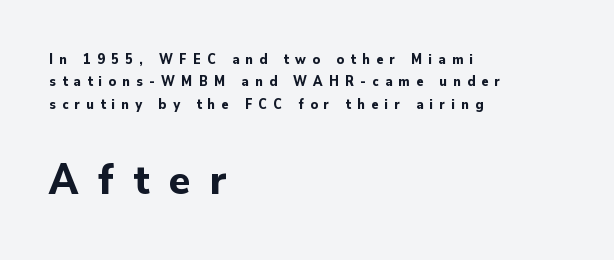
Which margin do the lines hug? The left one — the right edge is uneven. The face used here is a sans, in the tradition of grotesques and geometrics. The letters advance in unequal steps, a hallmark of proportional type. Short note: letters widely spaced.
